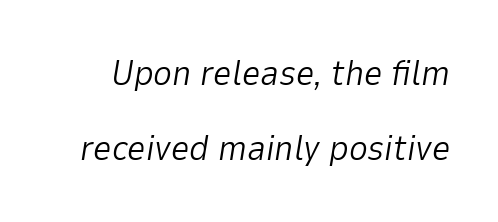
The image shows 36 px light type, italic (leaning right); set loose line spacing (2.09x), normal letter spacing, not underlined; low stroke contrast and a medium x-height.
